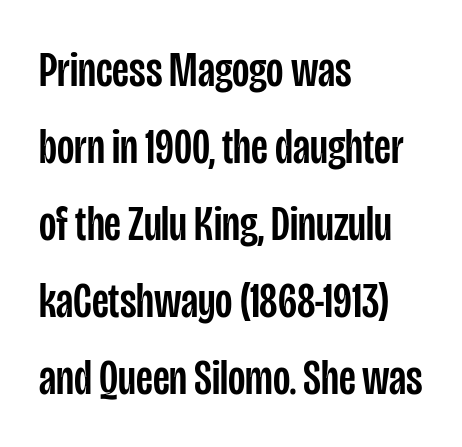
The image shows 50 px condensed sans-serif type, upright; set left-aligned, normal line spacing (1.54x), normal letter spacing, not underlined; low stroke contrast and a large x-height.
